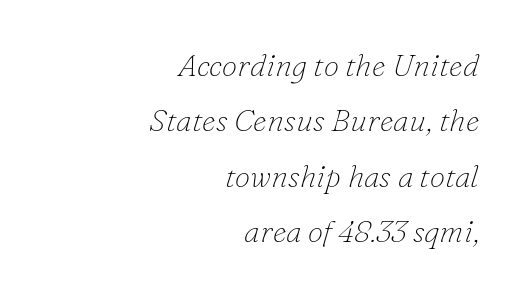
Q: Is the text bold? A: No.
Q: Is the text italic (slanted)? A: Yes, it leans right by about 16 degrees.
Q: Is the typeface a serif or a sans-serif typeface? A: Serif.
Q: Is the text underlined? A: No.
Q: How is the paragraph aligned? A: Right-aligned.
Q: Is the spacing between letters normal or unusually wide? A: Normal.
Q: Width (condensed, normal, or wide)? A: Normal.
Q: Stroke contrast? A: Low.
Q: x-height? A: Small.
Q: Monospaced? A: No.
